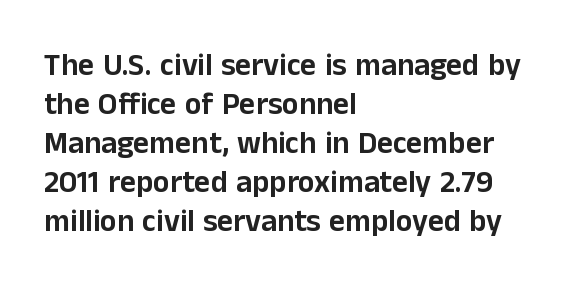
{"serif": "no", "italic": "no", "width": "normal", "stroke_contrast": "low", "x_height": "medium", "monospaced": "no", "underline": "no", "align": "left", "line_spacing": "normal", "line_spacing_ratio": 1.26, "letter_spacing": "normal", "letter_spacing_em": 0.0, "glyph_px": 31}
